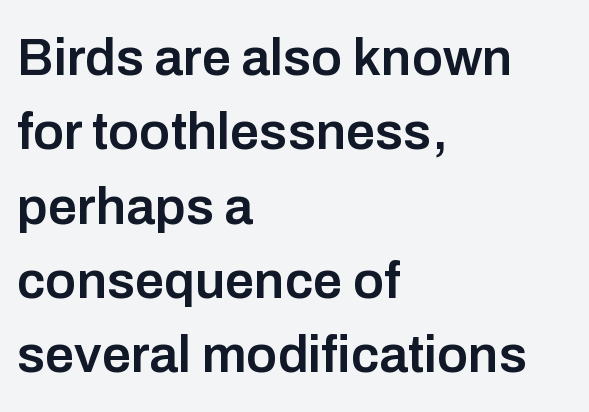
Q: Is the text bold? A: Semi-bold.
Q: Is the text italic (slanted)? A: No, it is upright.
Q: Is the typeface a serif or a sans-serif typeface? A: Sans-serif.
Q: Is the text underlined? A: No.
Q: How is the paragraph aligned? A: Left-aligned.
Q: Is the spacing between letters normal or unusually wide? A: Normal.
Q: Is the spacing between lines tight, normal or loose? A: Normal.
Q: Width (condensed, normal, or wide)? A: Normal.
Q: Stroke contrast? A: Low.
Q: x-height? A: Medium.
Q: Monospaced? A: No.
